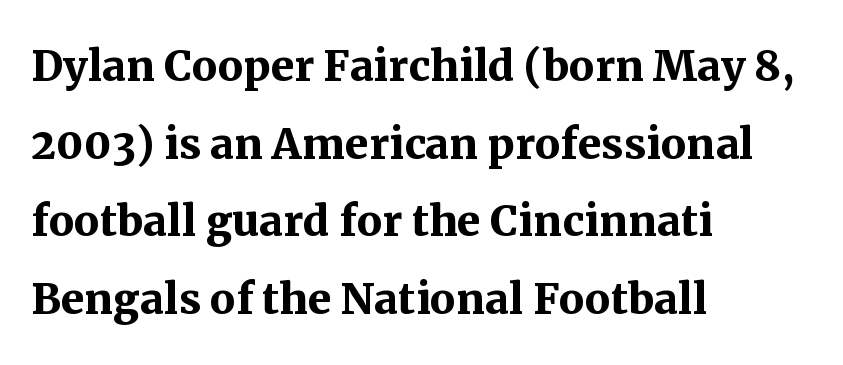
{"serif": "yes", "italic": "no", "bold": "yes", "weight": "semibold", "width": "normal", "stroke_contrast": "medium", "x_height": "medium", "monospaced": "no", "underline": "no", "align": "left", "line_spacing": "normal", "line_spacing_ratio": 1.36, "letter_spacing": "normal", "letter_spacing_em": 0.0, "glyph_px": 57}
